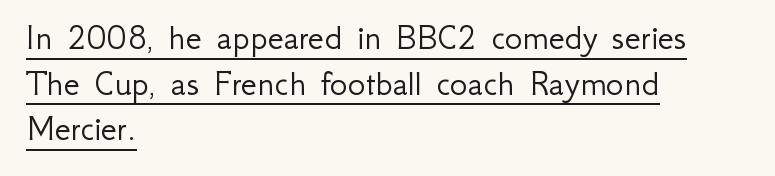
The image shows 37 px light sans-serif type, upright; set left-aligned, line spacing 1.23x, normal letter spacing, underlined; low stroke contrast and a small x-height.
